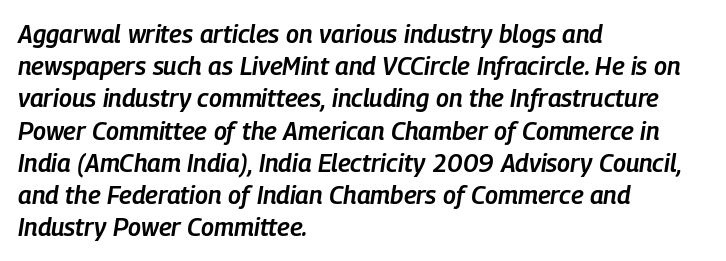
{"italic": "yes", "lean": "right", "slant_degrees": 9, "bold": "semi", "underline": "no", "align": "left", "line_spacing": "normal", "line_spacing_ratio": 1.29, "letter_spacing": "normal", "letter_spacing_em": 0.0, "glyph_px": 25}
